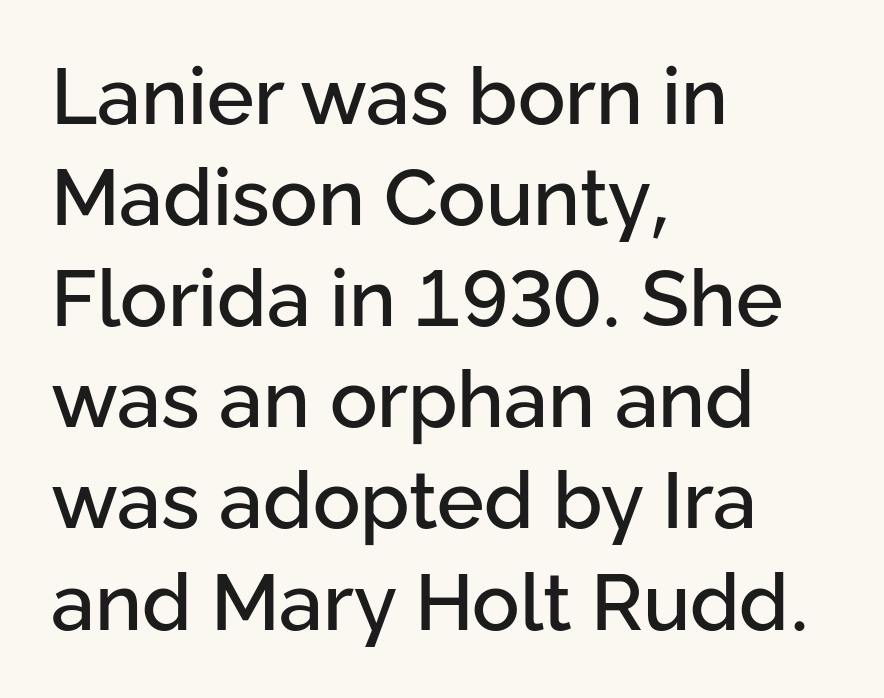
The image shows 79 px sans-serif type, upright; set left-aligned, normal line spacing (1.28x), normal letter spacing, not underlined; low stroke contrast and a medium x-height.
